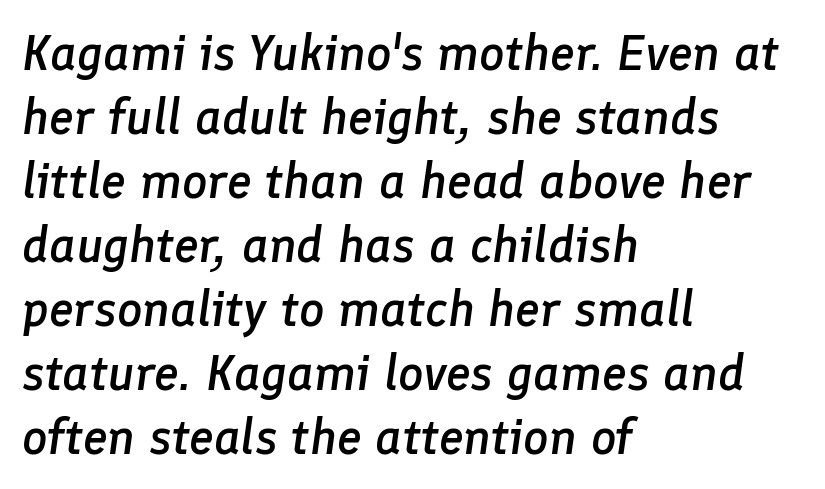
The image shows 50 px semibold type, italic (leaning right); set left-aligned, normal line spacing (1.28x), normal letter spacing, not underlined; low stroke contrast and a medium x-height.
